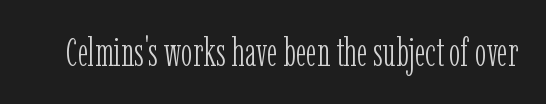
The image shows 39 px light, condensed serif type, upright; set normal letter spacing, not underlined; low stroke contrast and a medium x-height.
